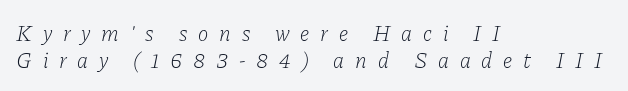
The image shows 22 px text type, italic (leaning right); set left-aligned, line spacing 1.21x, unusually wide letter spacing (+0.49 em), not underlined.
